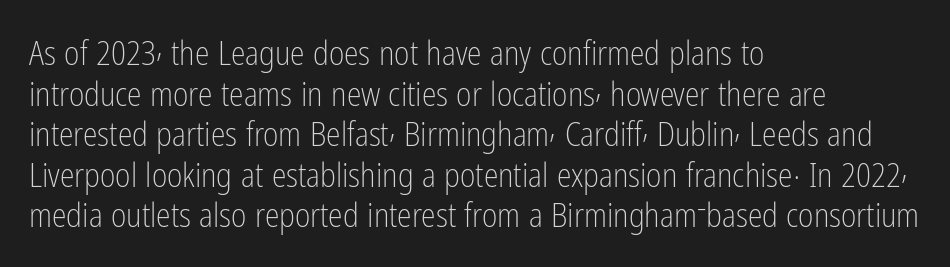
The image shows 33 px light, condensed sans-serif type, upright; set left-aligned, line spacing 1.23x, normal letter spacing, not underlined; low stroke contrast and a medium x-height.
